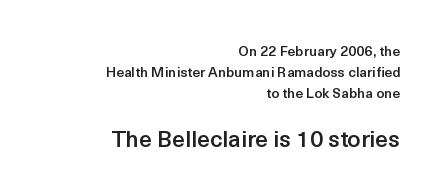
The space between consecutive lines is moderate. Spacing between characters is what you'd get straight out of the box. The letters stand upright; this is a roman face. Every row of glyphs terminates at an identical x-position on the right.
